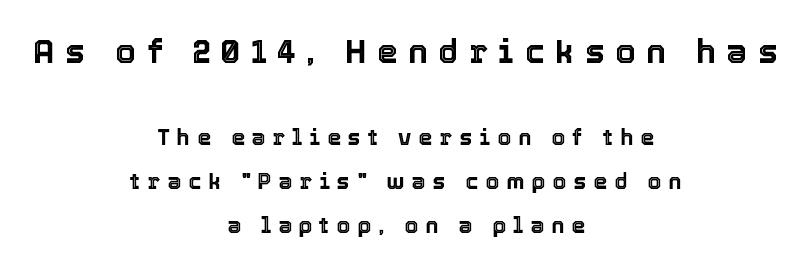
{"italic": "no", "width": "normal", "x_height": "medium", "monospaced": "no", "underline": "no", "align": "center", "line_spacing": "loose", "line_spacing_ratio": 2.0, "letter_spacing": "wide", "letter_spacing_em": 0.32, "larger_block": "first", "size_ratio": 1.5, "glyph_px": 33}
